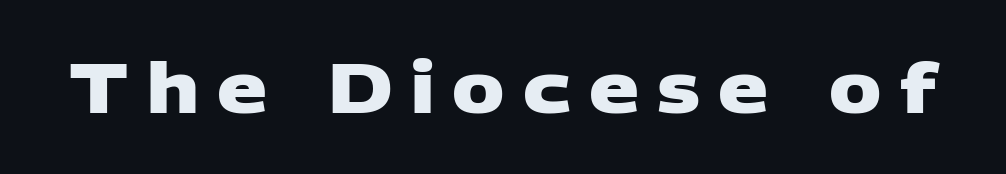
{"serif": "no", "bold": "yes", "weight": "heavy", "width": "wide", "stroke_contrast": "low", "x_height": "large", "monospaced": "no", "underline": "no", "letter_spacing": "wide", "letter_spacing_em": 0.26, "glyph_px": 70}
